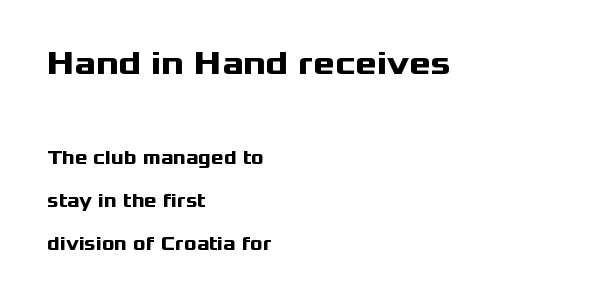
Q: Is the text bold? A: Yes.
Q: Is the text italic (slanted)? A: No, it is upright.
Q: Is the typeface a serif or a sans-serif typeface? A: Sans-serif.
Q: Is the text underlined? A: No.
Q: How is the paragraph aligned? A: Left-aligned.
Q: Is the spacing between letters normal or unusually wide? A: Normal.
Q: Is the spacing between lines tight, normal or loose? A: Loose.
Q: Which block of text is set in a larger size, the first (top) or the second (bottom)? A: The first (top) one.
Q: Width (condensed, normal, or wide)? A: Wide.
Q: Stroke contrast? A: Medium.
Q: x-height? A: Medium.
Q: Monospaced? A: No.
